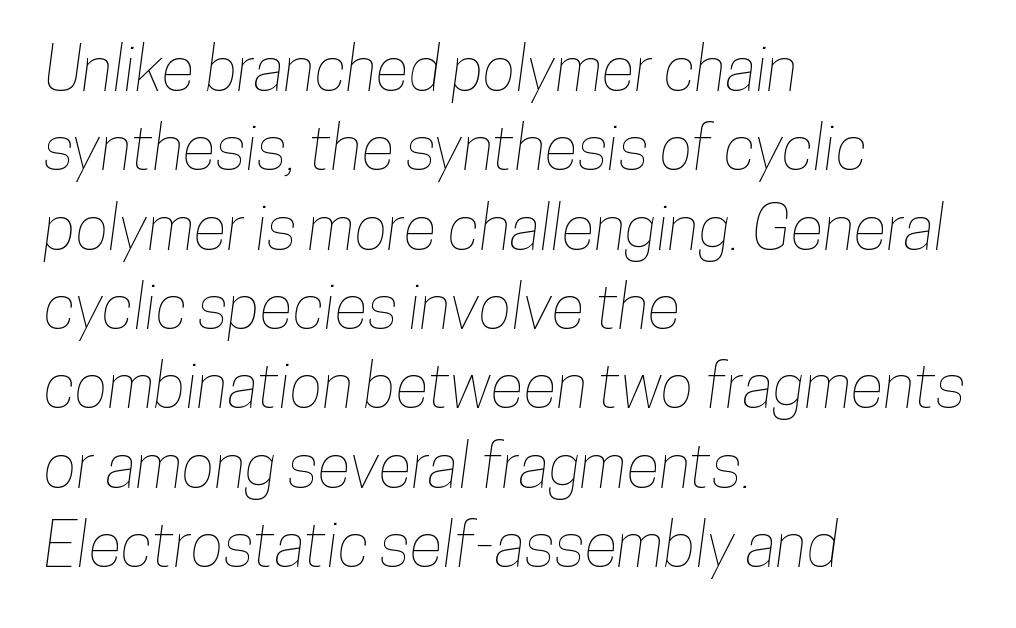
Compared with a centered layout, this one pins lines to the left instead. A bare baseline throughout the passage. These lines are rendered in a variable-pitch font. Nobody touched the tracking dial on this one. A normal amount of white space separates one row of letters from the next.
